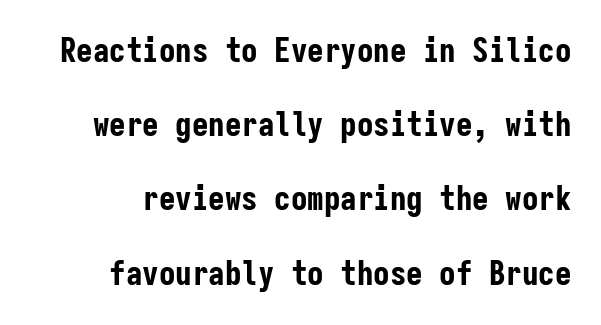
Q: Is the text bold? A: Yes.
Q: Is the text italic (slanted)? A: No, it is upright.
Q: Is the typeface a serif or a sans-serif typeface? A: Sans-serif.
Q: Is the text underlined? A: No.
Q: Is the spacing between letters normal or unusually wide? A: Normal.
Q: Is the spacing between lines tight, normal or loose? A: Loose.
Q: Width (condensed, normal, or wide)? A: Condensed.
Q: Stroke contrast? A: Low.
Q: x-height? A: Medium.
Q: Monospaced? A: Yes.
